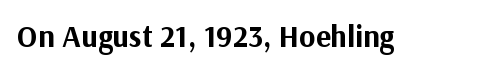
{"serif": "no", "italic": "no", "bold": "yes", "weight": "bold", "width": "normal", "stroke_contrast": "medium", "x_height": "medium", "monospaced": "no", "underline": "no", "letter_spacing": "normal", "letter_spacing_em": 0.0, "glyph_px": 31}
